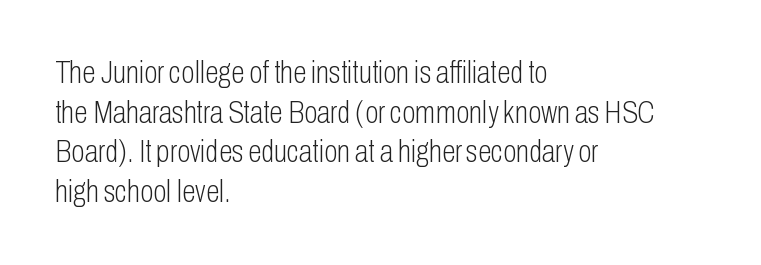
The image shows 31 px light, condensed sans-serif type, upright; set left-aligned, normal line spacing (1.28x), normal letter spacing, not underlined; low stroke contrast and a medium x-height.
